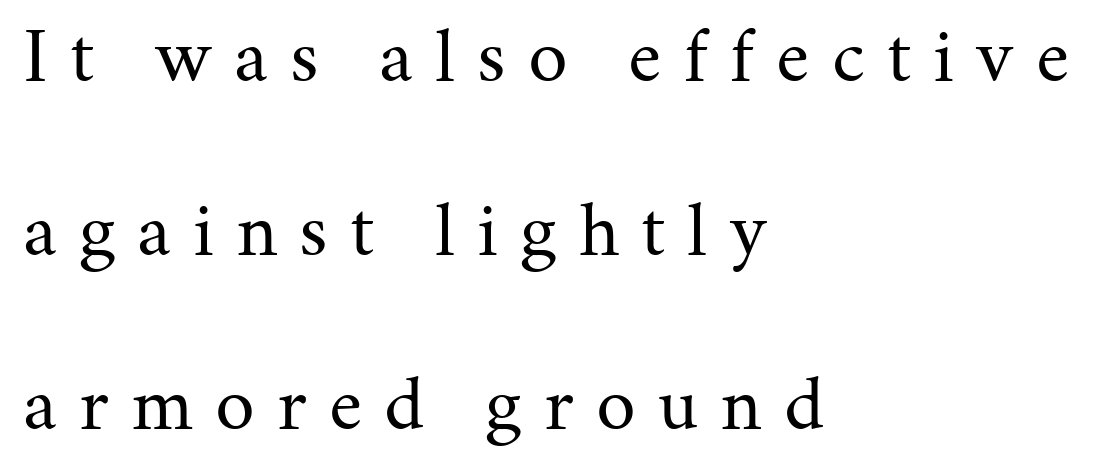
{"serif": "yes", "italic": "no", "bold": "no", "weight": "regular", "width": "normal", "stroke_contrast": "medium", "x_height": "medium", "monospaced": "no", "underline": "no", "align": "left", "line_spacing": "loose", "line_spacing_ratio": 2.2, "letter_spacing": "wide", "letter_spacing_em": 0.28, "glyph_px": 79}
